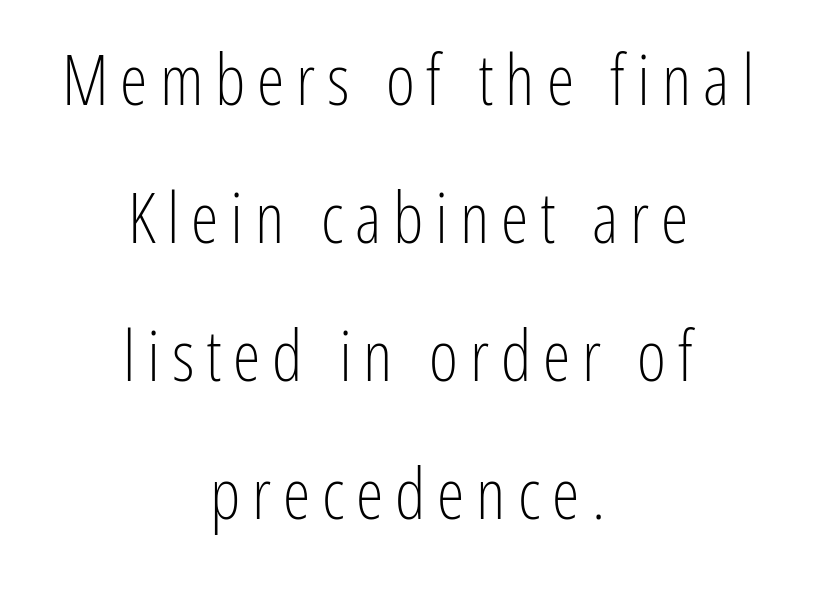
Q: Is the text bold? A: No.
Q: Is the text italic (slanted)? A: No, it is upright.
Q: Is the typeface a serif or a sans-serif typeface? A: Sans-serif.
Q: Is the text underlined? A: No.
Q: How is the paragraph aligned? A: Centered.
Q: Is the spacing between lines tight, normal or loose? A: Loose.
Q: Width (condensed, normal, or wide)? A: Condensed.
Q: Stroke contrast? A: Low.
Q: x-height? A: Medium.
Q: Monospaced? A: No.
